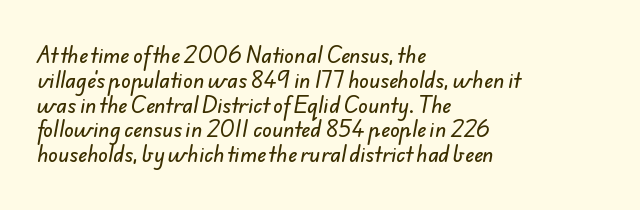
The image shows 20 px text type; set left-aligned, line spacing 1.24x, normal letter spacing, not underlined.
